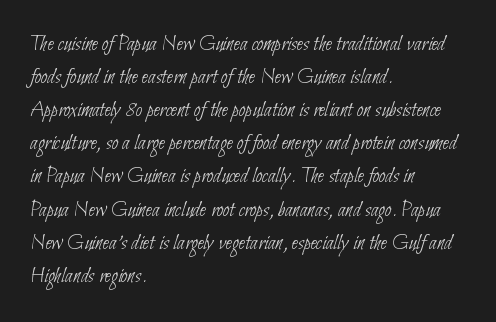
{"bold": "no", "underline": "no", "align": "left", "line_spacing": "normal", "line_spacing_ratio": 1.44, "letter_spacing": "normal", "letter_spacing_em": 0.0, "glyph_px": 23}
